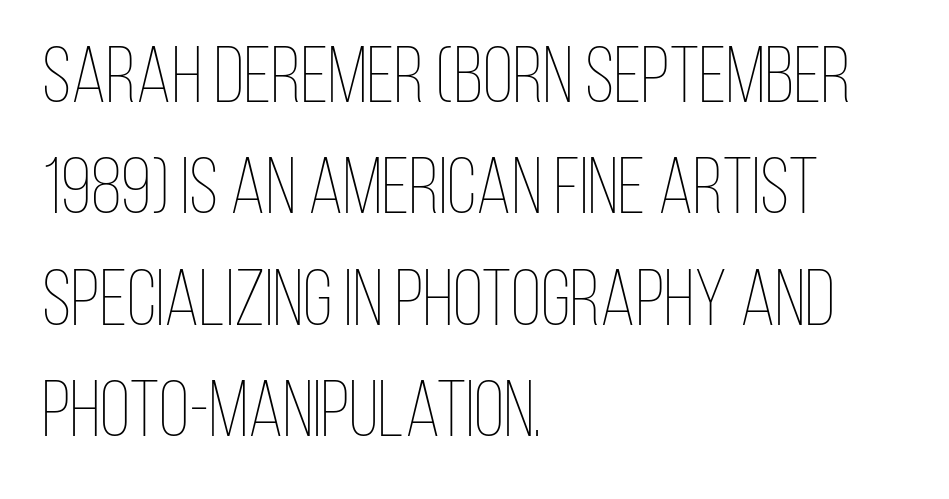
The image shows 79 px thin, condensed type, upright; set left-aligned, normal line spacing (1.41x), normal letter spacing, not underlined; low stroke contrast and a large x-height.
